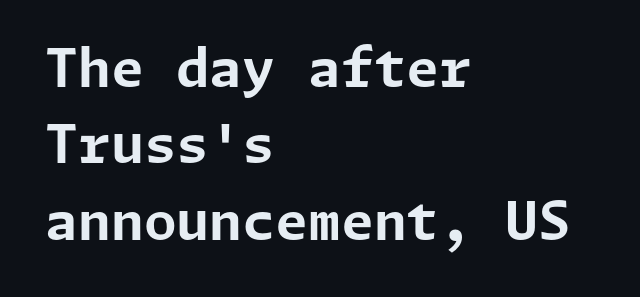
The image shows 53 px bold sans-serif type, upright; set left-aligned, normal line spacing (1.44x), normal letter spacing, not underlined; low stroke contrast and a medium x-height.
